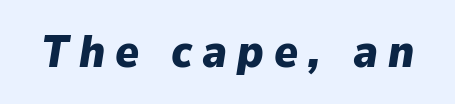
Q: Is the text bold? A: Yes.
Q: Is the text italic (slanted)? A: Yes, it leans right by about 9 degrees.
Q: Is the text underlined? A: No.
Q: Is the spacing between letters normal or unusually wide? A: Unusually wide.
Q: Width (condensed, normal, or wide)? A: Normal.
Q: Stroke contrast? A: Low.
Q: x-height? A: Medium.
Q: Monospaced? A: No.
